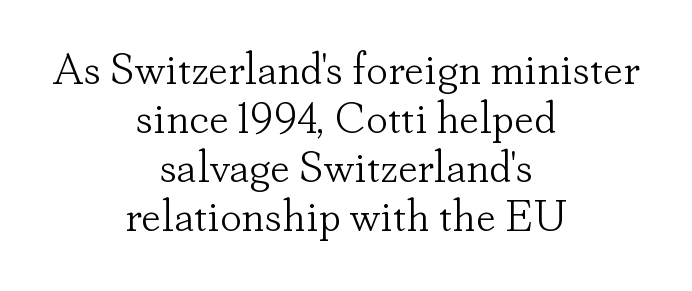
The image shows 44 px light serif type, upright; set centered, tight line spacing (1.11x), normal letter spacing, not underlined; low stroke contrast and a small x-height.
